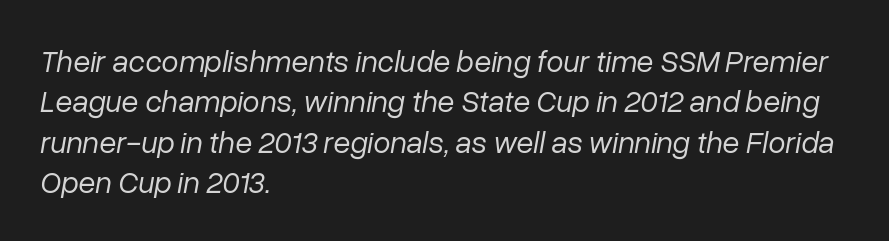
The image shows 31 px regular-weight type, italic (leaning right); set left-aligned, normal line spacing (1.3x), normal letter spacing, not underlined; low stroke contrast and a medium x-height.
